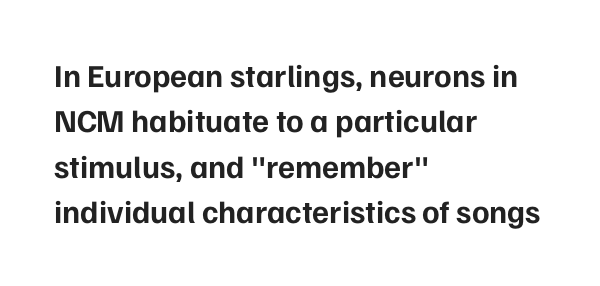
{"serif": "no", "italic": "no", "bold": "yes", "weight": "bold", "width": "normal", "stroke_contrast": "low", "x_height": "medium", "monospaced": "no", "underline": "no", "align": "left", "line_spacing": "normal", "line_spacing_ratio": 1.42, "letter_spacing": "normal", "letter_spacing_em": 0.0, "glyph_px": 32}
